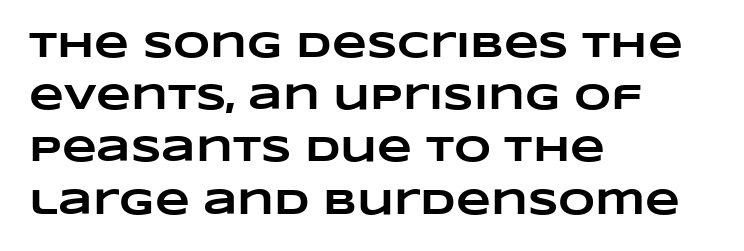
Q: Is the text bold? A: Yes.
Q: Is the text underlined? A: No.
Q: How is the paragraph aligned? A: Left-aligned.
Q: Is the spacing between letters normal or unusually wide? A: Normal.
Q: Is the spacing between lines tight, normal or loose? A: Normal.
Q: Width (condensed, normal, or wide)? A: Wide.
Q: Stroke contrast? A: Low.
Q: x-height? A: Large.
Q: Monospaced? A: No.
